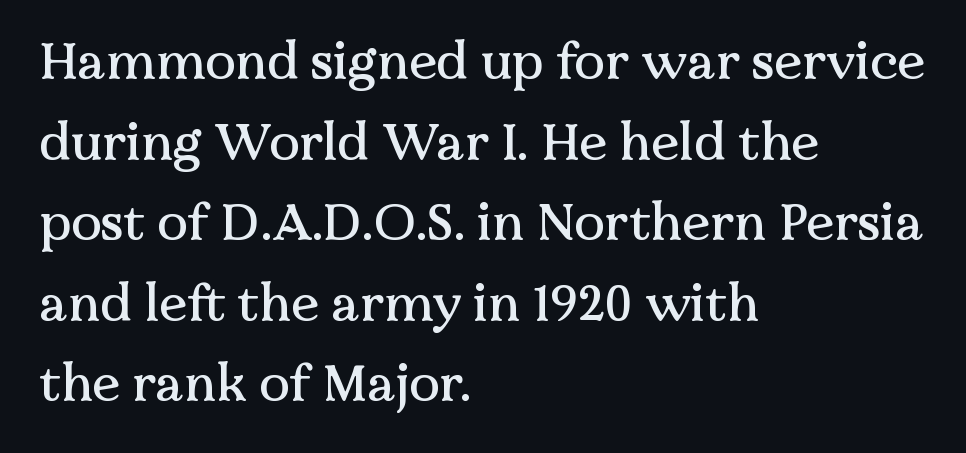
{"serif": "yes", "italic": "no", "width": "normal", "stroke_contrast": "medium", "x_height": "medium", "monospaced": "no", "underline": "no", "align": "left", "line_spacing": "normal", "line_spacing_ratio": 1.58, "letter_spacing": "normal", "letter_spacing_em": 0.0, "glyph_px": 51}
